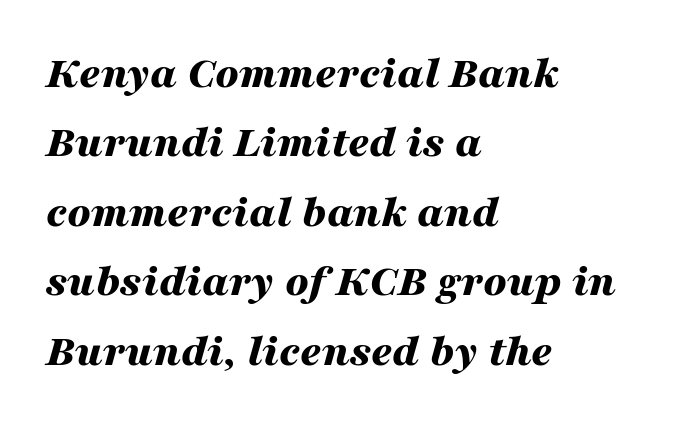
Bare-footed words on every line. Designer's note — italics engaged. You'd pick this weight for a headline — it's a proper bold. This sample has the flowing, uneven cadence of proportional lettering. Horizontally, the lines are justified to the leading edge only. The tracking reads as untouched default to a designer's eye.
